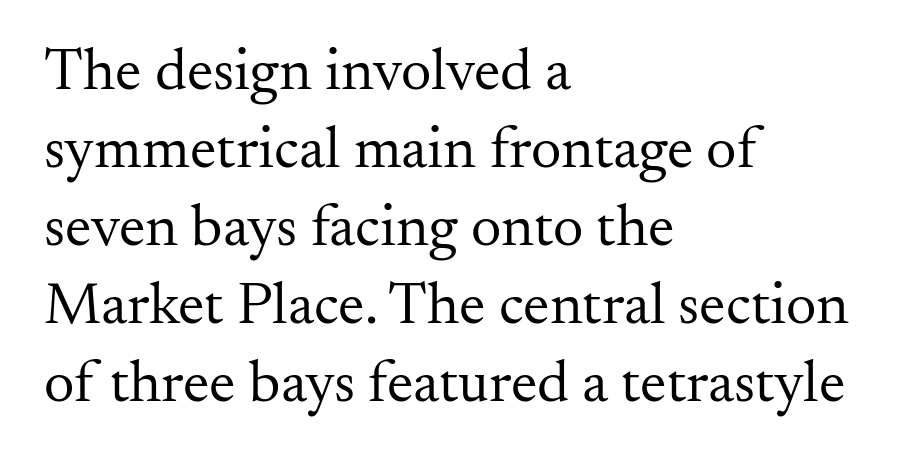
Q: Is the text bold? A: No.
Q: Is the text italic (slanted)? A: No, it is upright.
Q: Is the typeface a serif or a sans-serif typeface? A: Serif.
Q: Is the text underlined? A: No.
Q: How is the paragraph aligned? A: Left-aligned.
Q: Is the spacing between letters normal or unusually wide? A: Normal.
Q: Is the spacing between lines tight, normal or loose? A: Normal.
Q: Width (condensed, normal, or wide)? A: Normal.
Q: Stroke contrast? A: Medium.
Q: x-height? A: Small.
Q: Monospaced? A: No.
